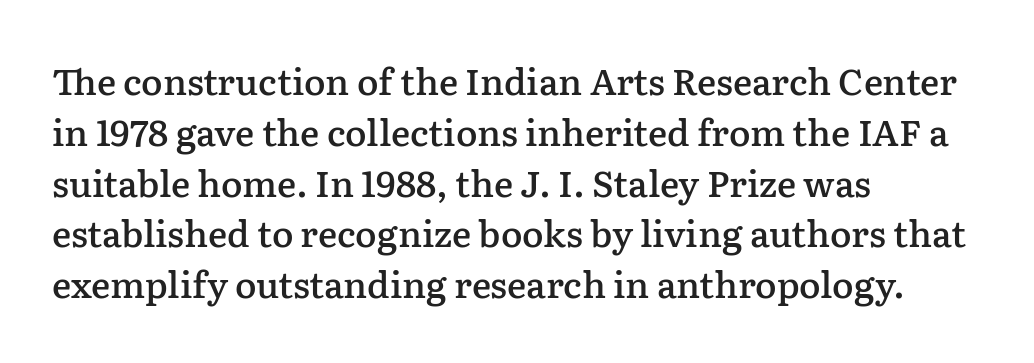
{"serif": "yes", "italic": "no", "bold": "semi", "weight": "semibold", "width": "normal", "stroke_contrast": "low", "x_height": "medium", "monospaced": "no", "underline": "no", "align": "left", "line_spacing": "normal", "line_spacing_ratio": 1.41, "letter_spacing": "normal", "letter_spacing_em": 0.0, "glyph_px": 36}
